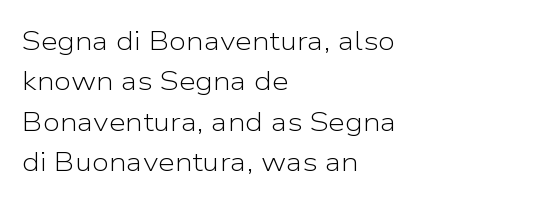
{"italic": "no", "bold": "no", "underline": "no", "align": "left", "line_spacing": "normal", "line_spacing_ratio": 1.5, "letter_spacing": "normal", "letter_spacing_em": 0.0, "glyph_px": 27}
